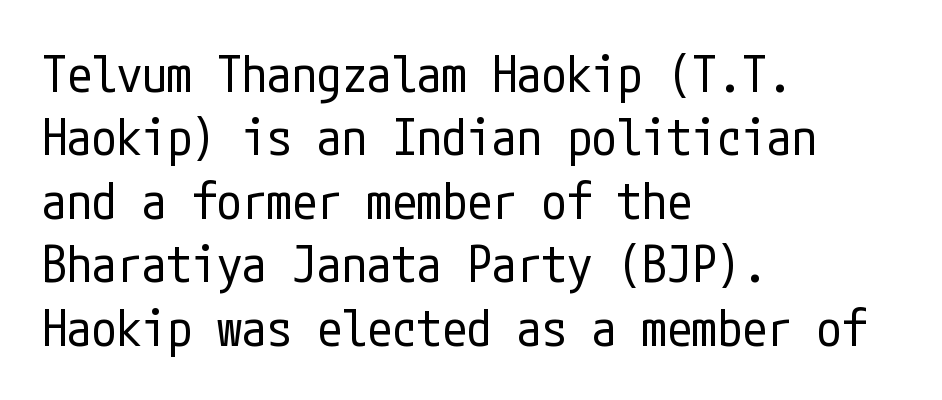
{"serif": "no", "italic": "no", "bold": "no", "weight": "regular", "width": "condensed", "stroke_contrast": "low", "x_height": "medium", "underline": "no", "align": "left", "line_spacing": "normal", "line_spacing_ratio": 1.27, "letter_spacing": "normal", "letter_spacing_em": 0.0, "glyph_px": 50}
